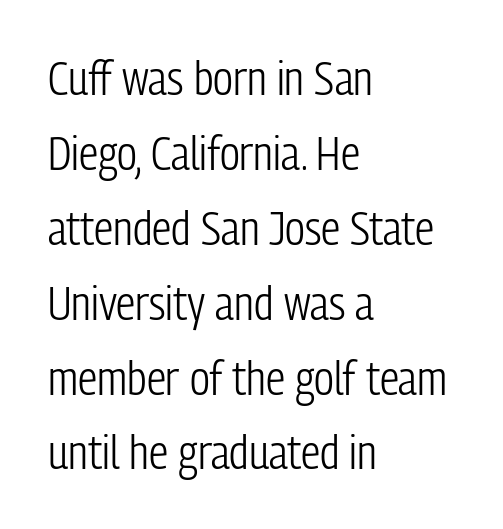
Q: Is the text bold? A: No.
Q: Is the text italic (slanted)? A: No, it is upright.
Q: Is the typeface a serif or a sans-serif typeface? A: Sans-serif.
Q: Is the text underlined? A: No.
Q: How is the paragraph aligned? A: Left-aligned.
Q: Is the spacing between letters normal or unusually wide? A: Normal.
Q: Is the spacing between lines tight, normal or loose? A: Normal.
Q: Width (condensed, normal, or wide)? A: Condensed.
Q: Stroke contrast? A: Low.
Q: x-height? A: Medium.
Q: Monospaced? A: No.
